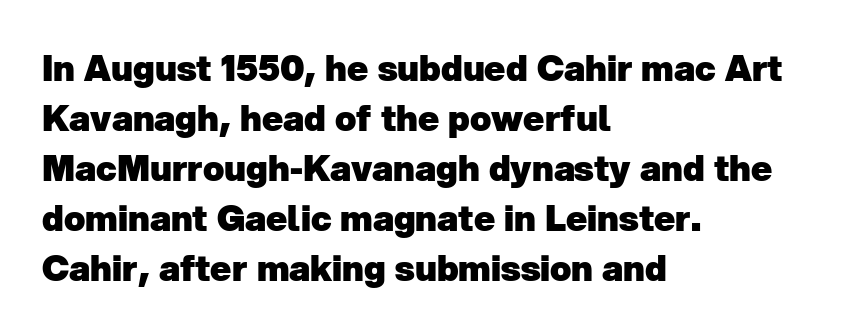
The image shows 35 px heavy sans-serif type; set left-aligned, normal line spacing (1.43x), normal letter spacing, not underlined; low stroke contrast and a medium x-height.
